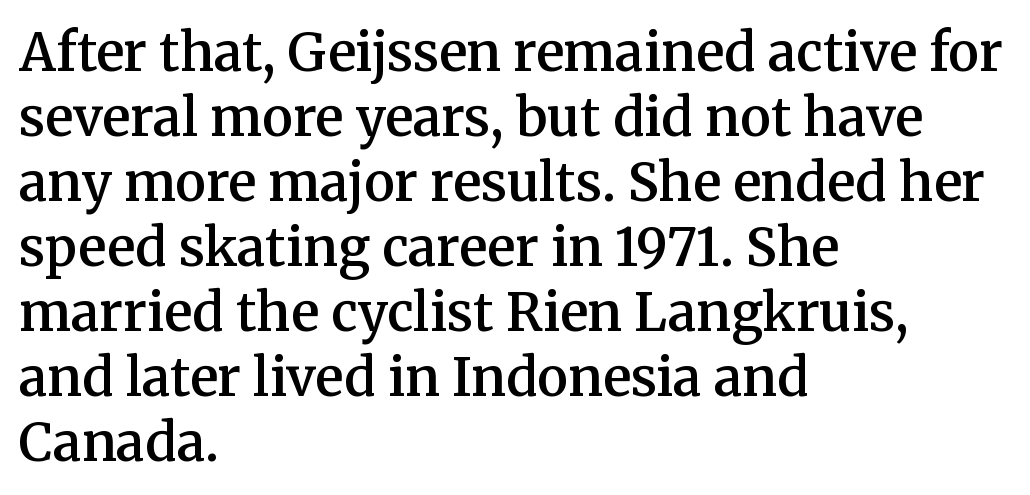
Q: Is the text bold? A: Semi-bold.
Q: Is the text italic (slanted)? A: No, it is upright.
Q: Is the typeface a serif or a sans-serif typeface? A: Serif.
Q: Is the text underlined? A: No.
Q: How is the paragraph aligned? A: Left-aligned.
Q: Is the spacing between letters normal or unusually wide? A: Normal.
Q: Is the spacing between lines tight, normal or loose? A: Normal.
Q: Width (condensed, normal, or wide)? A: Normal.
Q: Stroke contrast? A: Medium.
Q: x-height? A: Medium.
Q: Monospaced? A: No.
